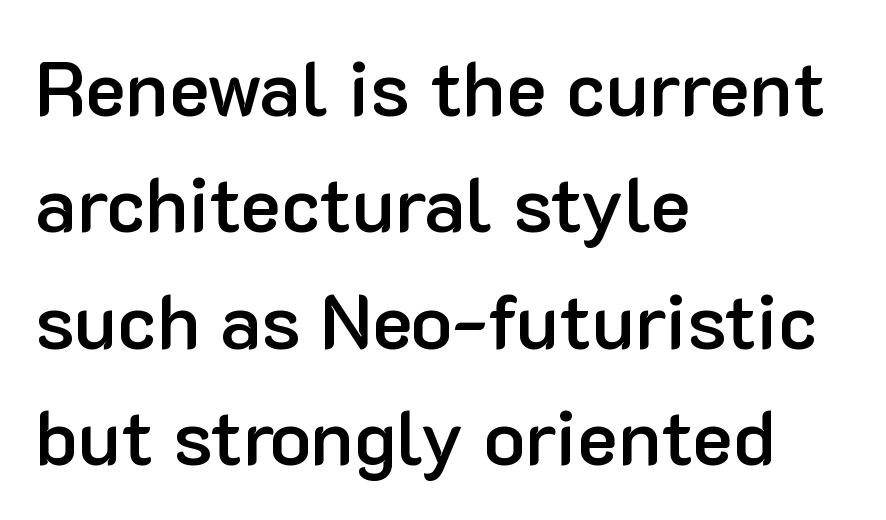
The designer went with a sans here, leaving each stem footless. Proportional: the letters do not fall into vertical columns. Every letter is mildly thick-stroked: semibold rather than bold. This sample is left-justified, so line endings fall wherever the words run out.
